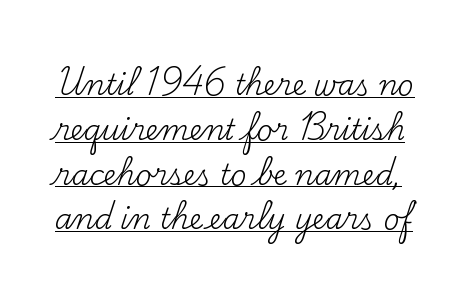
{"serif": "yes", "bold": "no", "weight": "regular", "width": "normal", "stroke_contrast": "medium", "x_height": "small", "monospaced": "no", "underline": "yes", "line_spacing": "normal", "line_spacing_ratio": 1.6, "letter_spacing": "normal", "letter_spacing_em": 0.0, "glyph_px": 28}
